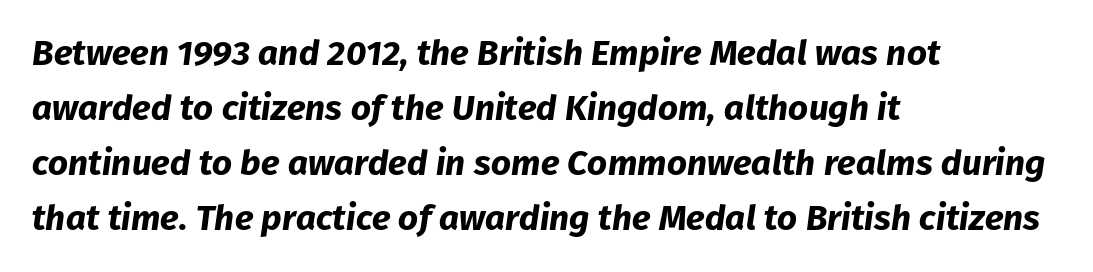
Q: Is the text bold? A: Yes.
Q: Is the text italic (slanted)? A: Yes, it leans right by about 8 degrees.
Q: Is the text underlined? A: No.
Q: How is the paragraph aligned? A: Left-aligned.
Q: Is the spacing between letters normal or unusually wide? A: Normal.
Q: Is the spacing between lines tight, normal or loose? A: Normal.
Q: Width (condensed, normal, or wide)? A: Normal.
Q: Stroke contrast? A: Low.
Q: x-height? A: Medium.
Q: Monospaced? A: No.
